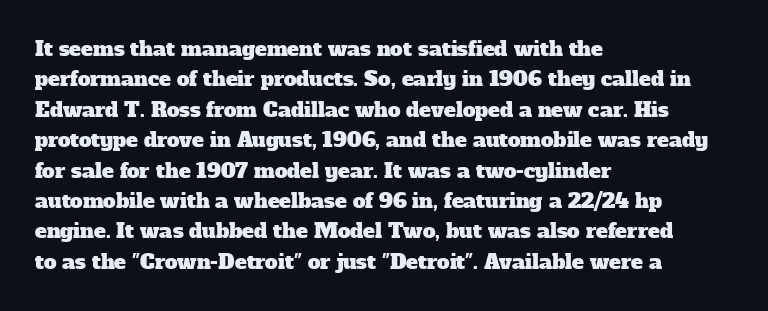
{"underline": "no", "align": "left", "line_spacing": "normal", "line_spacing_ratio": 1.52, "letter_spacing": "normal", "letter_spacing_em": 0.0, "glyph_px": 20}
